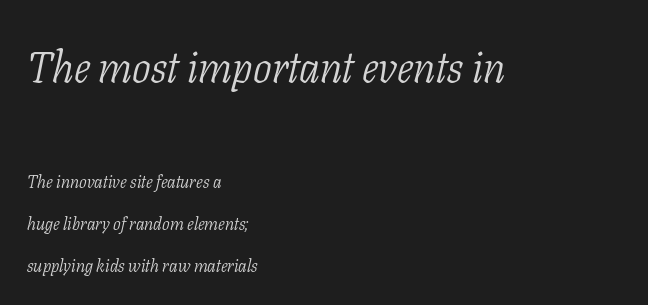
One-word summary of the alignment: left. Bigger letters appear in the top chunk; the bottom chunk is reduced. Proportional: the letters do not fall into vertical columns. There's an unmistakable incline to the writing here. Standard letterfit; no display-style spreading of the glyphs.
